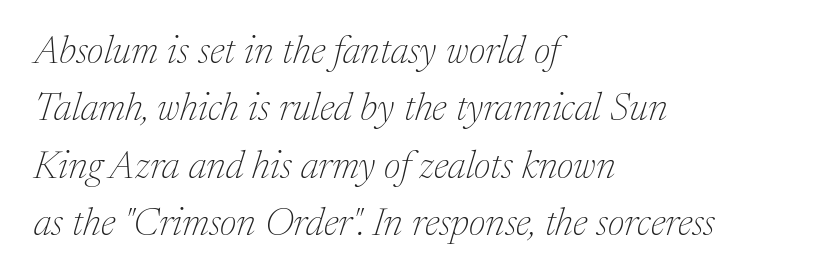
Q: Is the text bold? A: No.
Q: Is the text italic (slanted)? A: Yes, it leans right by about 17 degrees.
Q: Is the typeface a serif or a sans-serif typeface? A: Serif.
Q: Is the text underlined? A: No.
Q: How is the paragraph aligned? A: Left-aligned.
Q: Is the spacing between letters normal or unusually wide? A: Normal.
Q: Is the spacing between lines tight, normal or loose? A: Normal.
Q: Width (condensed, normal, or wide)? A: Normal.
Q: Stroke contrast? A: Medium.
Q: x-height? A: Medium.
Q: Monospaced? A: No.
